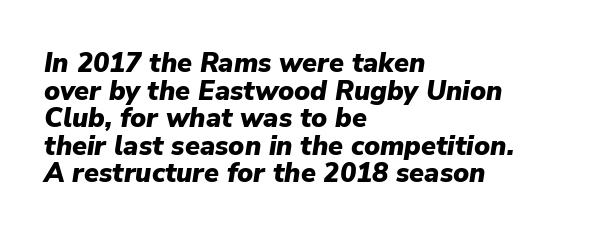
The image shows 27 px bold type, italic (leaning right); set left-aligned, tight line spacing (1.02x), normal letter spacing, not underlined.
